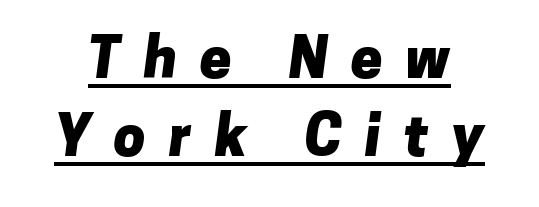
The image shows 57 px heavy sans-serif type; set normal line spacing (1.37x), unusually wide letter spacing (+0.4 em), underlined; low stroke contrast and a medium x-height.
